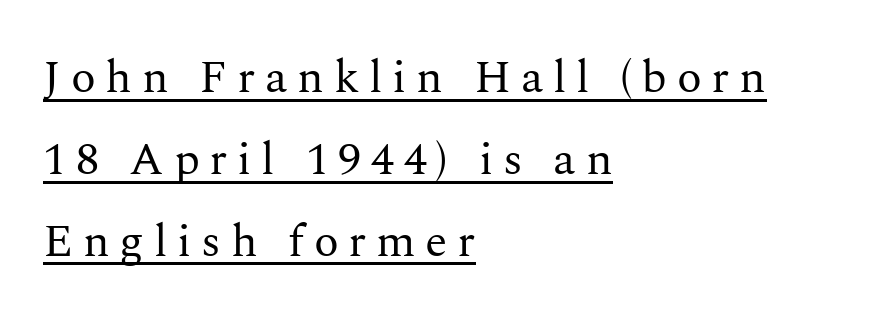
{"serif": "yes", "italic": "no", "bold": "no", "weight": "regular", "width": "normal", "stroke_contrast": "medium", "x_height": "medium", "monospaced": "no", "underline": "yes", "align": "left", "line_spacing_ratio": 1.78, "letter_spacing": "wide", "letter_spacing_em": 0.21, "glyph_px": 46}
